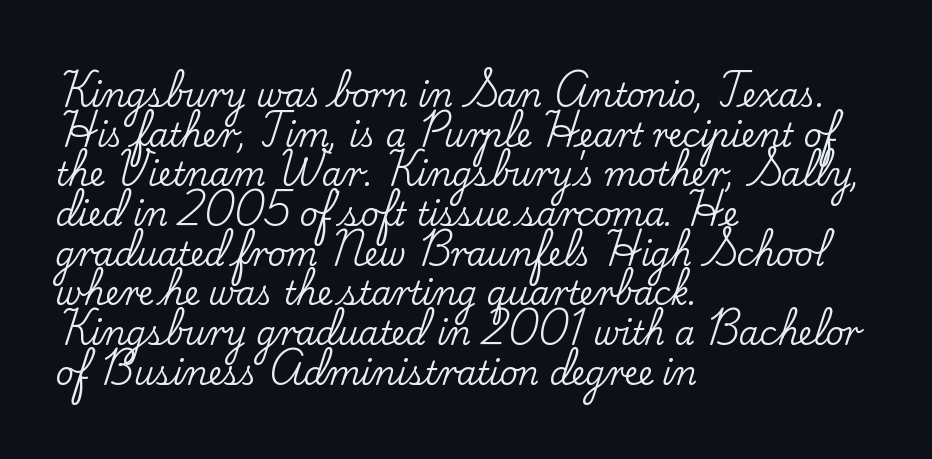
The image shows 32 px serif type; set left-aligned, line spacing 1.24x, normal letter spacing, not underlined; low stroke contrast and a small x-height.
